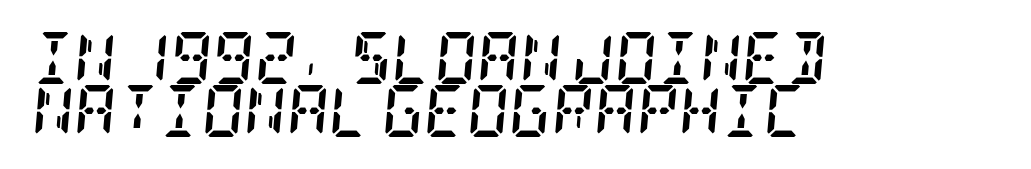
Letterform terminals end in serifs throughout the passage. Words float on clear page, feet unadorned. The setting favours the left margin, as ordinary paragraphs usually do. Weight: bold. There's an unmistakable incline to the writing here.
